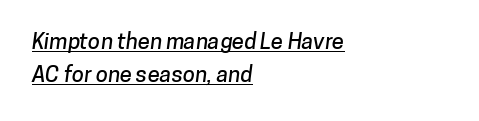
{"underline": "yes", "align": "left", "line_spacing": "normal", "line_spacing_ratio": 1.51, "letter_spacing": "normal", "letter_spacing_em": 0.0, "glyph_px": 22}
